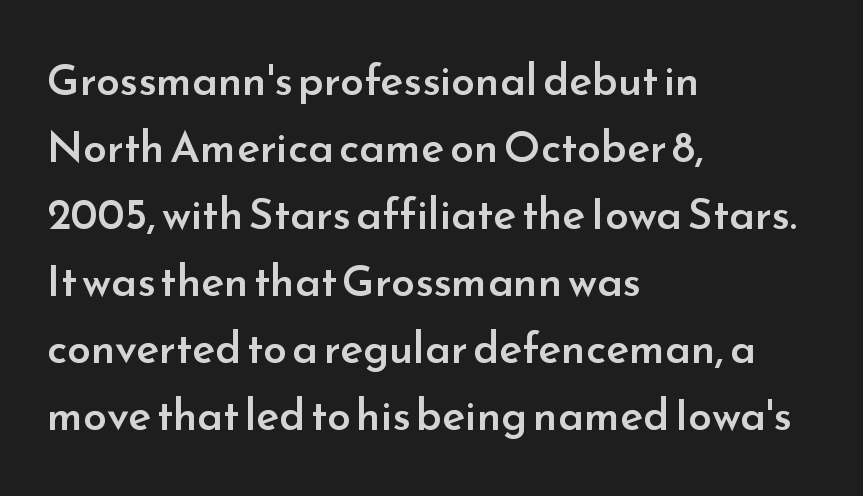
Q: Is the text bold? A: Semi-bold.
Q: Is the text italic (slanted)? A: No, it is upright.
Q: Is the typeface a serif or a sans-serif typeface? A: Sans-serif.
Q: Is the text underlined? A: No.
Q: How is the paragraph aligned? A: Left-aligned.
Q: Is the spacing between letters normal or unusually wide? A: Normal.
Q: Is the spacing between lines tight, normal or loose? A: Normal.
Q: Width (condensed, normal, or wide)? A: Normal.
Q: Stroke contrast? A: Low.
Q: x-height? A: Small.
Q: Monospaced? A: No.
